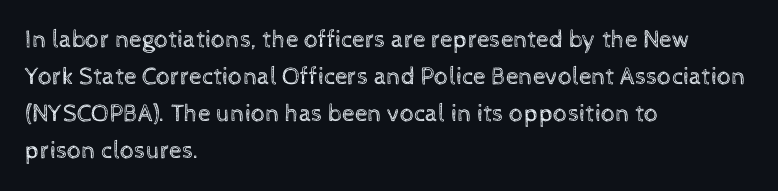
The image shows 25 px text type, upright; set left-aligned, normal line spacing (1.48x), normal letter spacing, not underlined.
